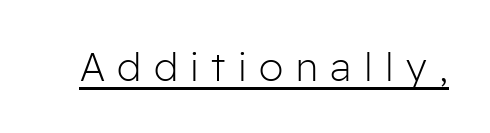
Stroke mass is kept to a normal reading level or below. There is plenty of visible air inserted between adjacent glyphs. The font's upright variant was chosen for this text. These lines are rendered in a variable-pitch font.
